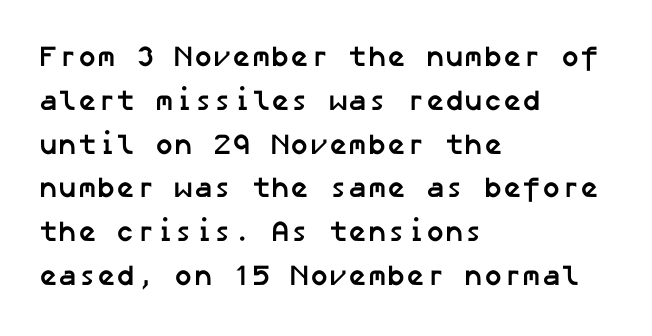
The image shows 29 px semibold sans-serif type; set left-aligned, normal line spacing (1.51x), normal letter spacing, not underlined; low stroke contrast and a medium x-height.
